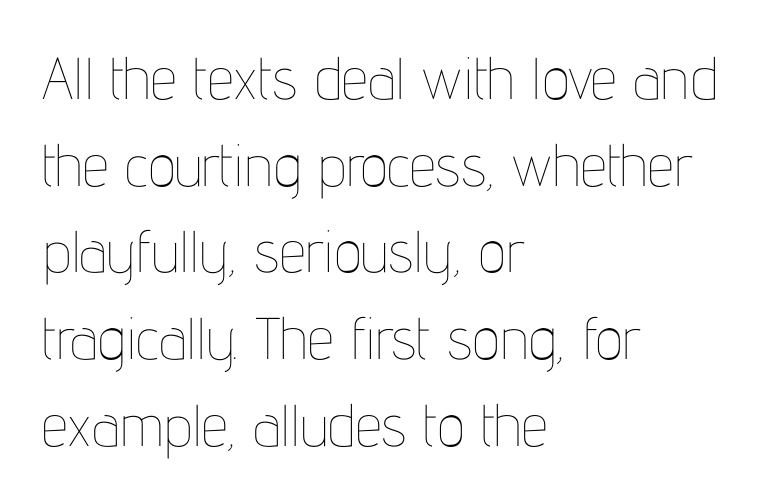
The image shows 59 px thin, condensed type, upright; set left-aligned, normal line spacing (1.47x), normal letter spacing, not underlined; low stroke contrast and a medium x-height.
